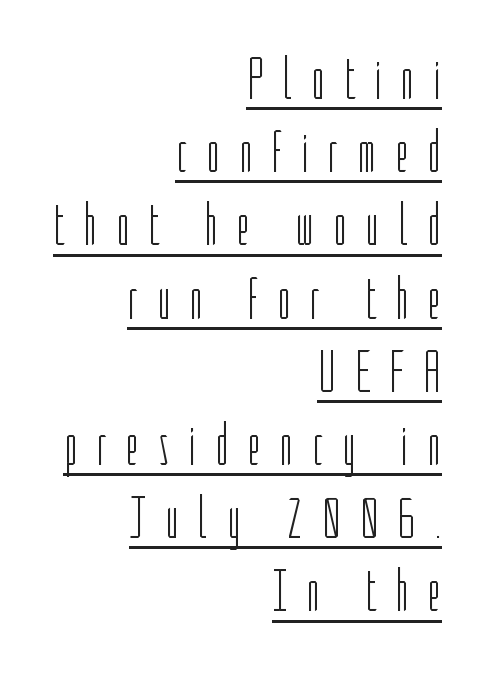
Looks like regular typesetting: each glyph gets only the width it needs. Font category for this specimen: sans-serif. Weight: regular or lighter. Ascenders rise straight up at ninety degrees. A typesetter would call this heavily tracked-out type. Is the block centered? No — it sits flush against the right margin.
